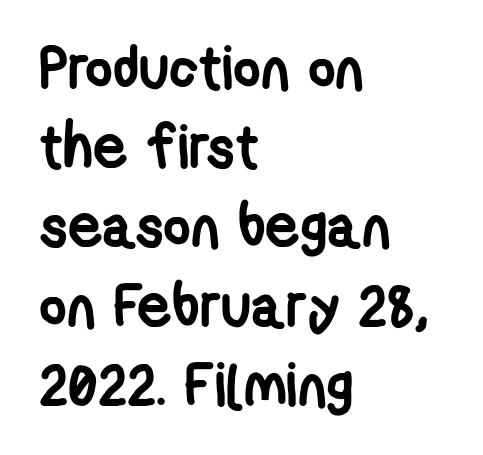
Caption: multi-line text, flush left, ragged right. A typesetter would label this face a sans. Compared with an ordinary text face, these strokes are far heavier — a full bold. If you measured baseline to baseline, you'd find a middling distance.
